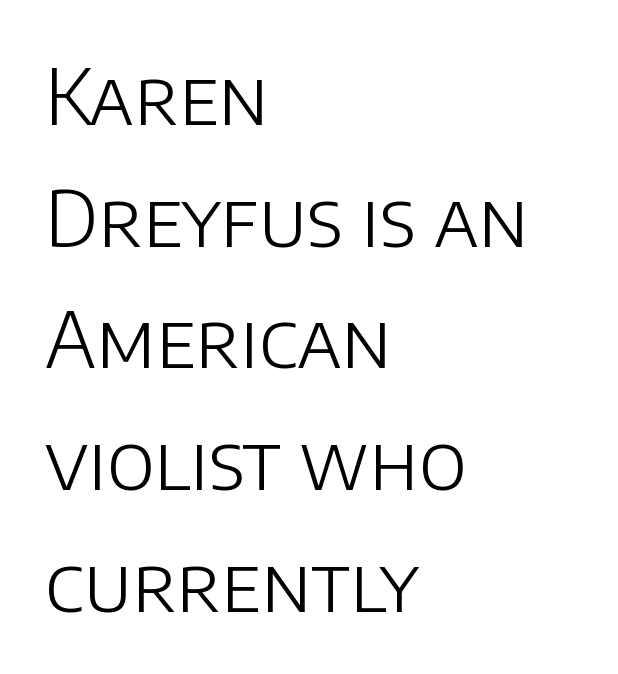
{"serif": "no", "italic": "no", "bold": "no", "weight": "light", "width": "normal", "stroke_contrast": "low", "x_height": "large", "monospaced": "no", "underline": "no", "align": "left", "line_spacing": "normal", "line_spacing_ratio": 1.58, "letter_spacing": "normal", "letter_spacing_em": 0.0, "glyph_px": 77}
